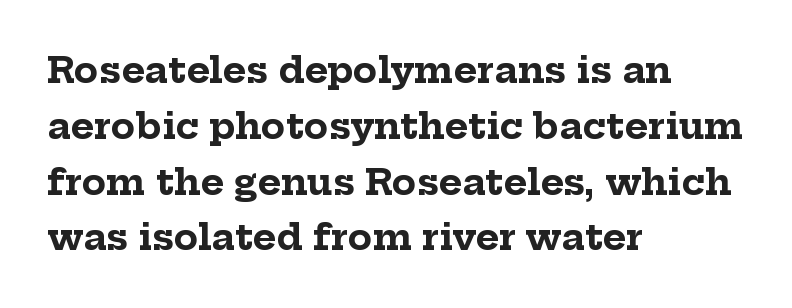
{"serif": "yes", "italic": "no", "bold": "yes", "weight": "bold", "width": "normal", "stroke_contrast": "low", "x_height": "medium", "monospaced": "no", "underline": "no", "align": "left", "line_spacing": "normal", "line_spacing_ratio": 1.55, "letter_spacing": "normal", "letter_spacing_em": 0.0, "glyph_px": 36}
